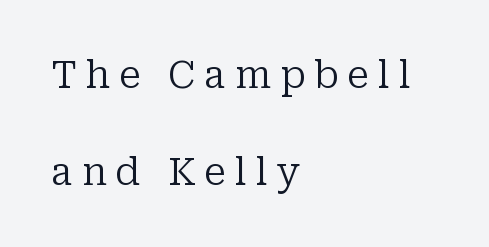
Is the stroke heavy? The answer is a plain regular-or-lighter. I'd call this a serif setting — the letters wear small feet. This sample has the flowing, uneven cadence of proportional lettering. Horizontal bands of white between lines are thick stripes. The space directly below the letters is spotless. Italic: no, the glyphs are upright roman.
